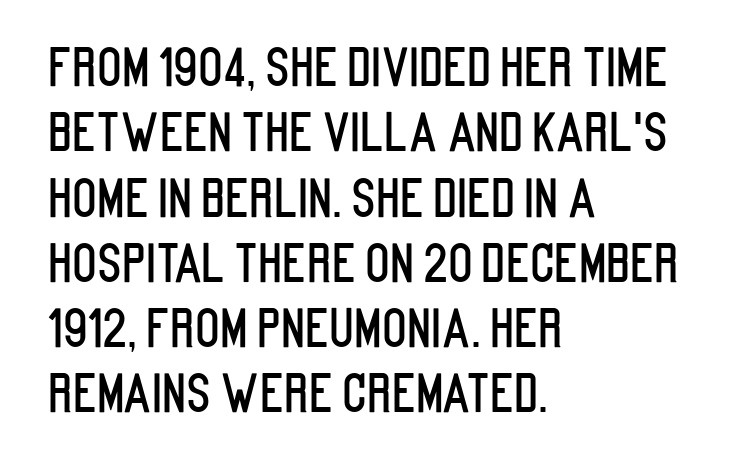
{"serif": "no", "italic": "no", "width": "condensed", "stroke_contrast": "low", "x_height": "large", "monospaced": "no", "underline": "no", "align": "left", "line_spacing": "normal", "line_spacing_ratio": 1.28, "letter_spacing": "normal", "letter_spacing_em": 0.0, "glyph_px": 51}
